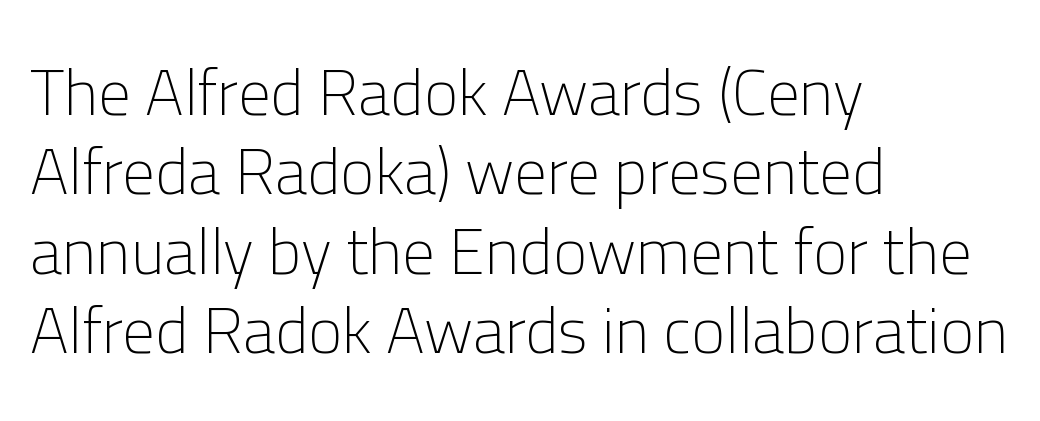
Grotesque or geometric, the face here clearly has no serifs. The specimen reads as upright at a glance. A clean baseline with only descenders dipping below it. The characters are drawn with everyday or finer stroke widths.
